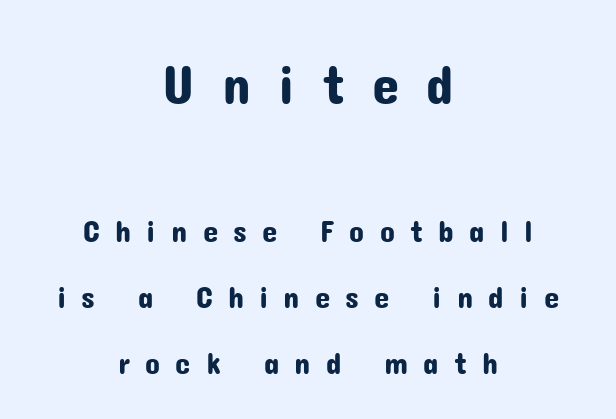
{"serif": "no", "italic": "no", "width": "normal", "stroke_contrast": "low", "x_height": "medium", "monospaced": "no", "underline": "no", "align": "center", "line_spacing": "loose", "line_spacing_ratio": 2.13, "letter_spacing": "wide", "letter_spacing_em": 0.49, "larger_block": "first", "size_ratio": 1.77, "glyph_px": 55}
